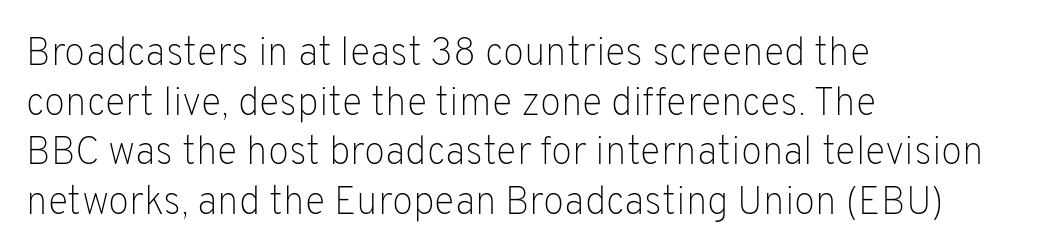
Typeset ragged right — the left edge is the straight one. Each row of text sits above clean, open space. The weight tops out at a normal text grade. Nobody touched the tracking dial on this one. This sample keeps an unexceptional amount of space between lines.
